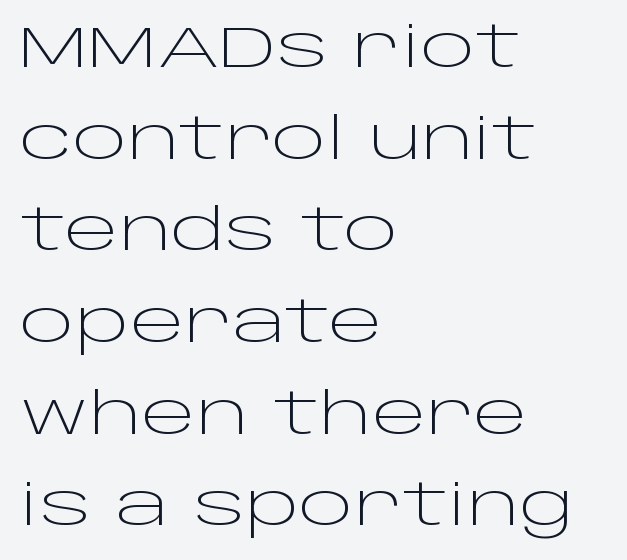
{"serif": "no", "italic": "no", "bold": "no", "weight": "light", "width": "wide", "stroke_contrast": "low", "x_height": "large", "monospaced": "no", "underline": "no", "align": "left", "line_spacing": "normal", "line_spacing_ratio": 1.58, "letter_spacing": "normal", "letter_spacing_em": 0.0, "glyph_px": 58}
